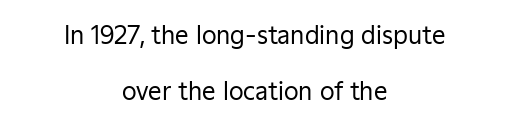
Q: Is the text bold? A: No.
Q: Is the text italic (slanted)? A: No, it is upright.
Q: Is the text underlined? A: No.
Q: How is the paragraph aligned? A: Centered.
Q: Is the spacing between letters normal or unusually wide? A: Normal.
Q: Is the spacing between lines tight, normal or loose? A: Loose.
